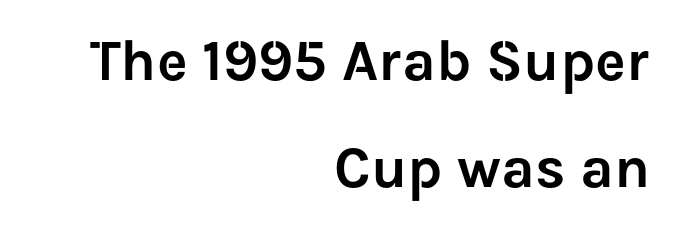
Q: Is the text italic (slanted)? A: No, it is upright.
Q: Is the typeface a serif or a sans-serif typeface? A: Sans-serif.
Q: Is the text underlined? A: No.
Q: How is the paragraph aligned? A: Right-aligned.
Q: Is the spacing between letters normal or unusually wide? A: Normal.
Q: Width (condensed, normal, or wide)? A: Normal.
Q: Stroke contrast? A: Low.
Q: x-height? A: Medium.
Q: Monospaced? A: No.
